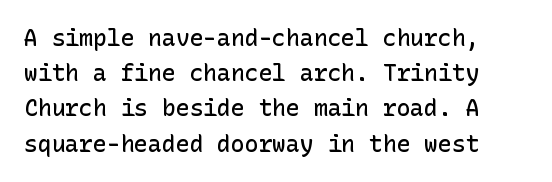
{"italic": "no", "bold": "semi", "underline": "no", "line_spacing": "normal", "line_spacing_ratio": 1.53, "letter_spacing": "normal", "letter_spacing_em": 0.0, "glyph_px": 23}
